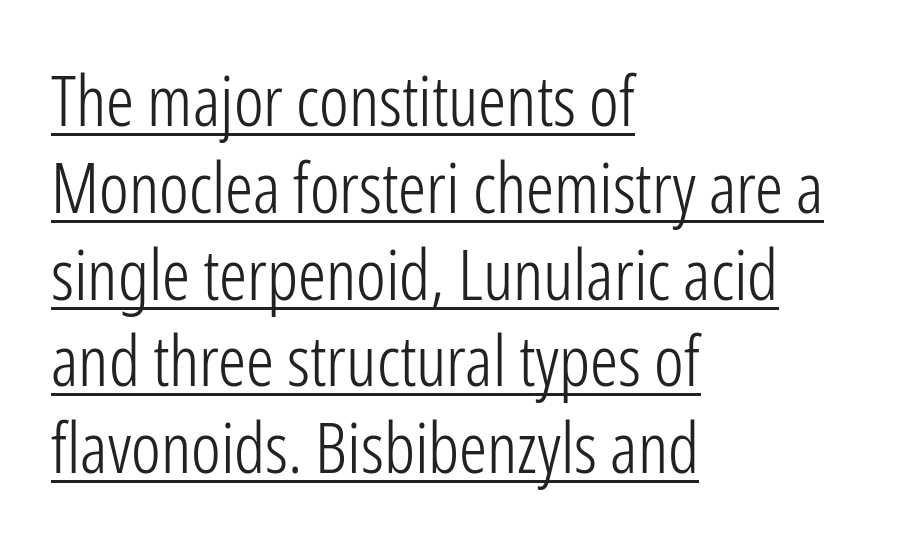
{"serif": "no", "italic": "no", "bold": "no", "weight": "light", "width": "condensed", "stroke_contrast": "low", "x_height": "medium", "monospaced": "no", "underline": "yes", "align": "left", "line_spacing_ratio": 1.24, "letter_spacing": "normal", "letter_spacing_em": 0.0, "glyph_px": 70}
